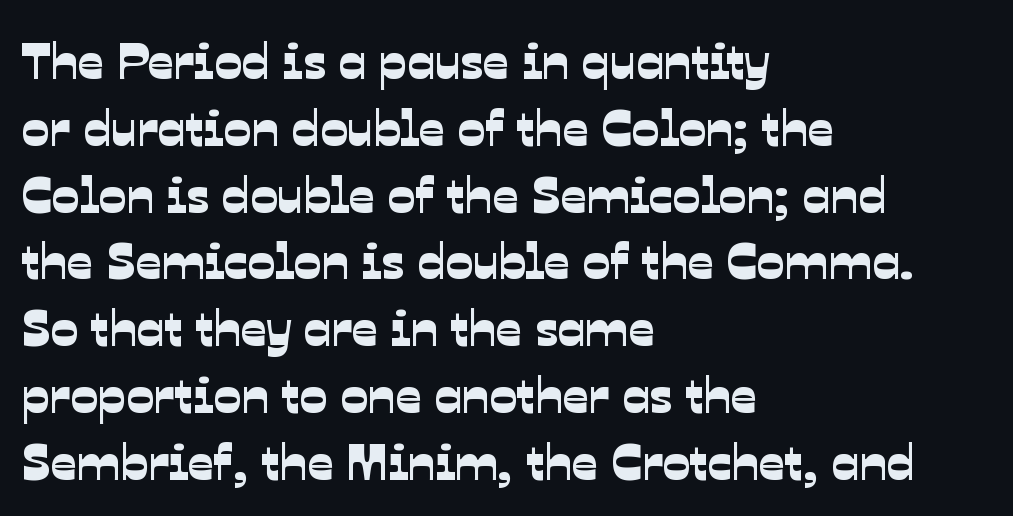
The image shows 51 px sans-serif type; set left-aligned, normal line spacing (1.31x), normal letter spacing, not underlined; low stroke contrast and a medium x-height.
